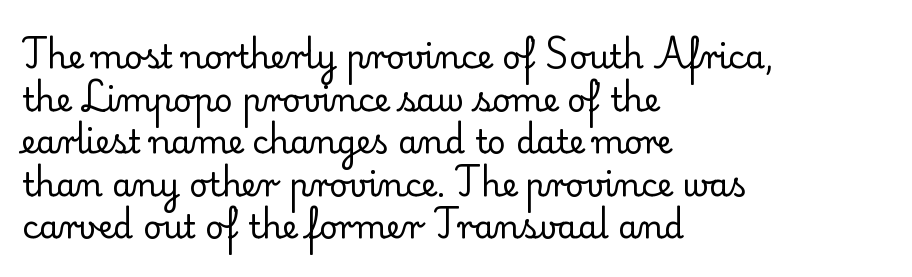
This sample keeps an unexceptional amount of space between lines. Typographically, this falls in the serif category. Caption: multi-line text, flush left, ragged right. No heavy texture on the line: the type isn't bold. Do the characters align in a grid? No, the font is proportional. A clean baseline with only descenders dipping below it.
